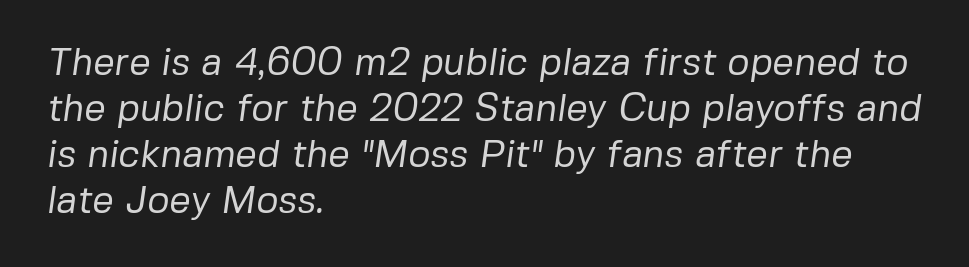
Q: Is the text bold? A: No.
Q: Is the typeface a serif or a sans-serif typeface? A: Sans-serif.
Q: Is the text underlined? A: No.
Q: How is the paragraph aligned? A: Left-aligned.
Q: Is the spacing between letters normal or unusually wide? A: Normal.
Q: Width (condensed, normal, or wide)? A: Normal.
Q: Stroke contrast? A: Low.
Q: x-height? A: Medium.
Q: Monospaced? A: No.
